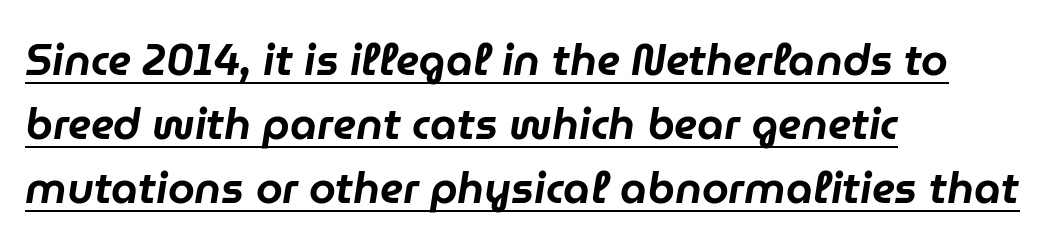
Q: Is the text italic (slanted)? A: Yes, it leans right by about 9 degrees.
Q: Is the text underlined? A: Yes.
Q: How is the paragraph aligned? A: Left-aligned.
Q: Is the spacing between letters normal or unusually wide? A: Normal.
Q: Is the spacing between lines tight, normal or loose? A: Normal.
Q: Width (condensed, normal, or wide)? A: Normal.
Q: Stroke contrast? A: Low.
Q: x-height? A: Medium.
Q: Monospaced? A: No.
